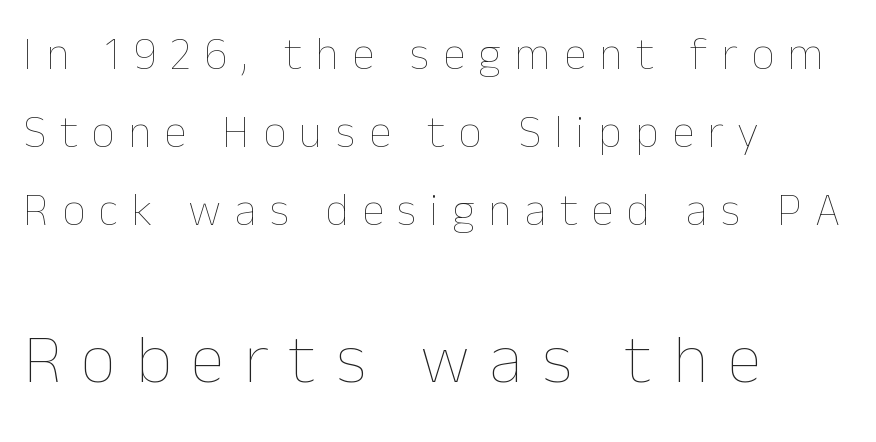
Think of a printed novel: that variable character pitch is what you see here. The area under the type is left untouched. Short and long lines alike share a common starting point at left. Display-style spreading of the glyphs; the letterfit is very open. Posture: upright roman.
